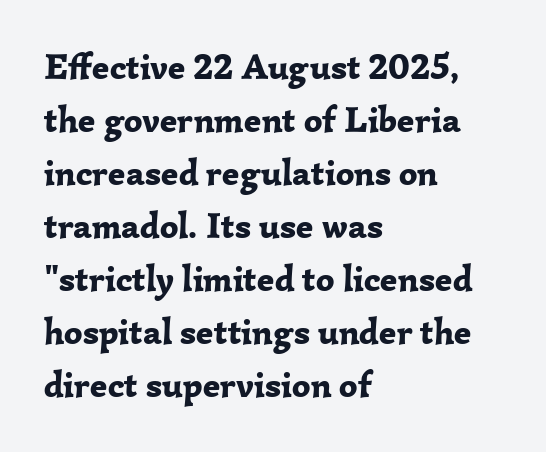
Q: Is the text bold? A: Yes.
Q: Is the text italic (slanted)? A: No, it is upright.
Q: Is the typeface a serif or a sans-serif typeface? A: Serif.
Q: Is the text underlined? A: No.
Q: How is the paragraph aligned? A: Left-aligned.
Q: Is the spacing between letters normal or unusually wide? A: Normal.
Q: Is the spacing between lines tight, normal or loose? A: Normal.
Q: Width (condensed, normal, or wide)? A: Normal.
Q: Stroke contrast? A: Low.
Q: x-height? A: Medium.
Q: Monospaced? A: No.
